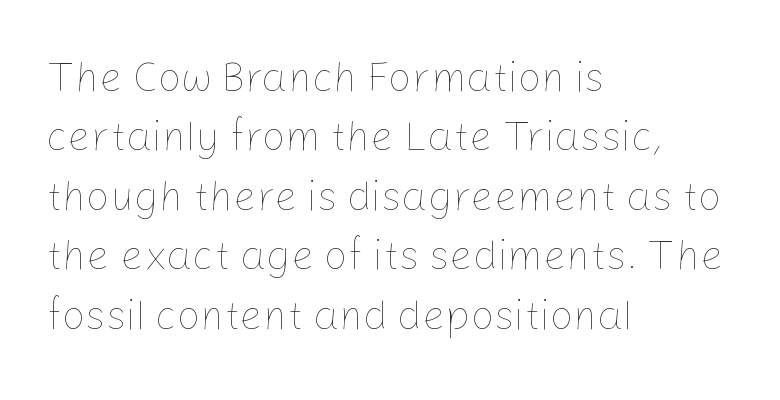
This sample keeps an unexceptional amount of space between lines. Looks like regular typesetting: each glyph gets only the width it needs. The setting favours the left margin, as ordinary paragraphs usually do. Look at the tracking — it's just the regular setting, nothing added. Letters rest on an invisible, unmarked baseline.
